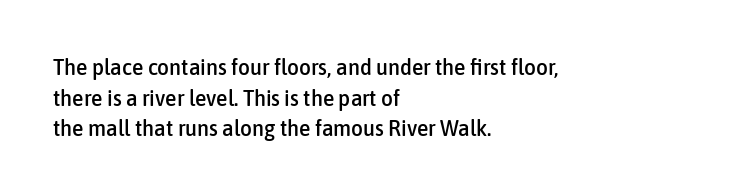
Q: Is the text italic (slanted)? A: No, it is upright.
Q: Is the text underlined? A: No.
Q: How is the paragraph aligned? A: Left-aligned.
Q: Is the spacing between letters normal or unusually wide? A: Normal.
Q: Is the spacing between lines tight, normal or loose? A: Normal.
